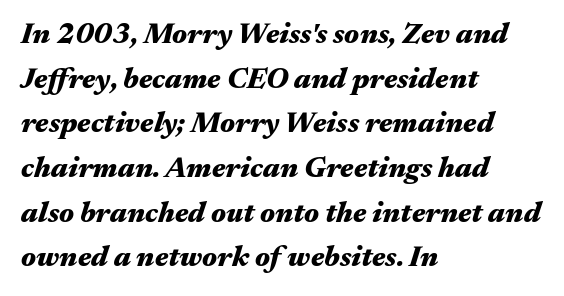
Q: Is the text bold? A: Yes.
Q: Is the text italic (slanted)? A: Yes, it leans right by about 17 degrees.
Q: Is the text underlined? A: No.
Q: How is the paragraph aligned? A: Left-aligned.
Q: Is the spacing between letters normal or unusually wide? A: Normal.
Q: Is the spacing between lines tight, normal or loose? A: Normal.
Q: Width (condensed, normal, or wide)? A: Wide.
Q: Stroke contrast? A: Medium.
Q: x-height? A: Medium.
Q: Monospaced? A: No.
